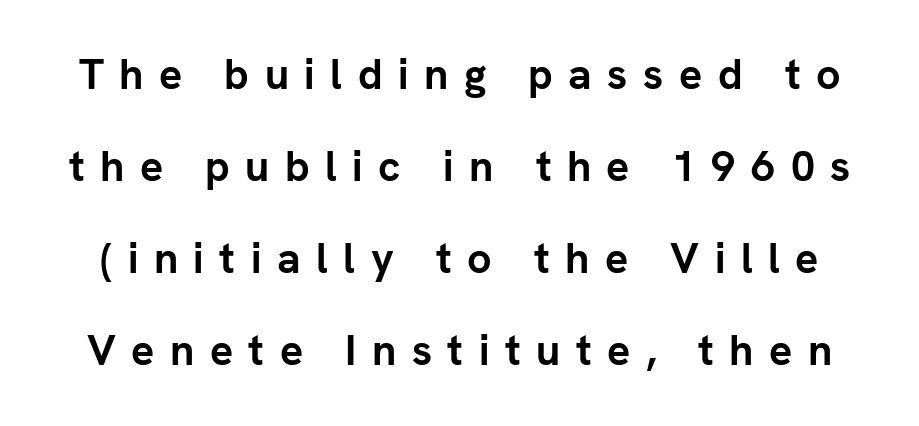
The image shows 43 px semibold sans-serif type, upright; set loose line spacing (2.14x), unusually wide letter spacing (+0.36 em), not underlined; low stroke contrast and a medium x-height.
